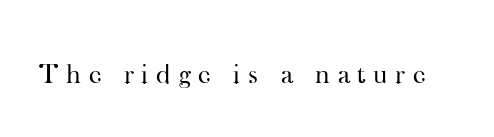
{"serif": "yes", "italic": "no", "bold": "no", "weight": "regular", "width": "normal", "stroke_contrast": "high", "x_height": "small", "monospaced": "no", "underline": "no", "letter_spacing": "wide", "letter_spacing_em": 0.28, "glyph_px": 28}
